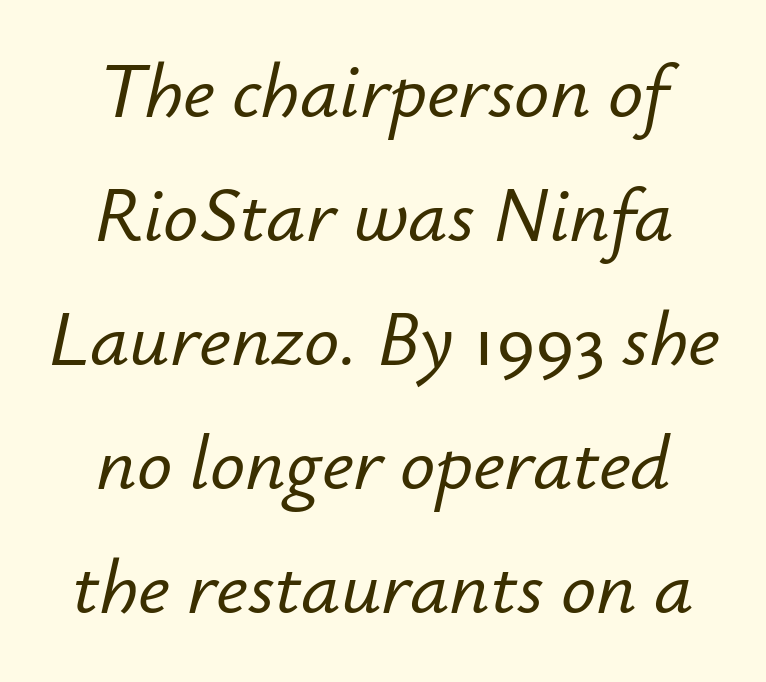
The image shows 78 px text type, italic (leaning right); set centered, normal line spacing (1.59x), normal letter spacing, not underlined; low stroke contrast and a small x-height.
